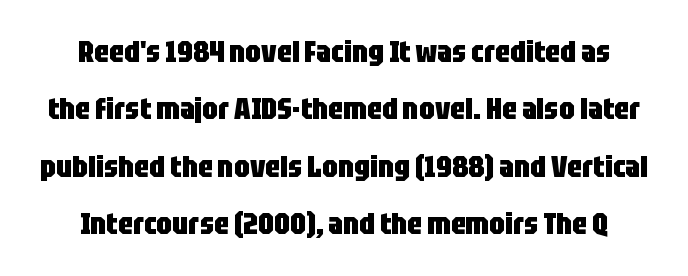
The image shows 31 px heavy, condensed sans-serif type, upright; set line spacing 1.85x, normal letter spacing, not underlined; low stroke contrast and a large x-height.
